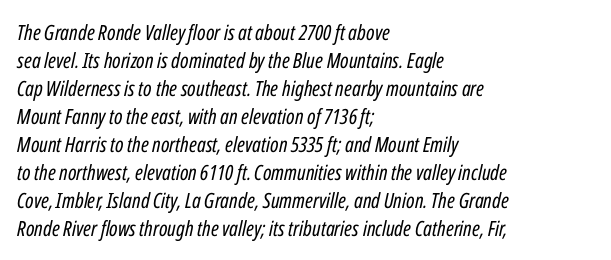
Q: Is the text bold? A: No.
Q: Is the text italic (slanted)? A: Yes, it leans right by about 12 degrees.
Q: Is the text underlined? A: No.
Q: How is the paragraph aligned? A: Left-aligned.
Q: Is the spacing between letters normal or unusually wide? A: Normal.
Q: Is the spacing between lines tight, normal or loose? A: Normal.
